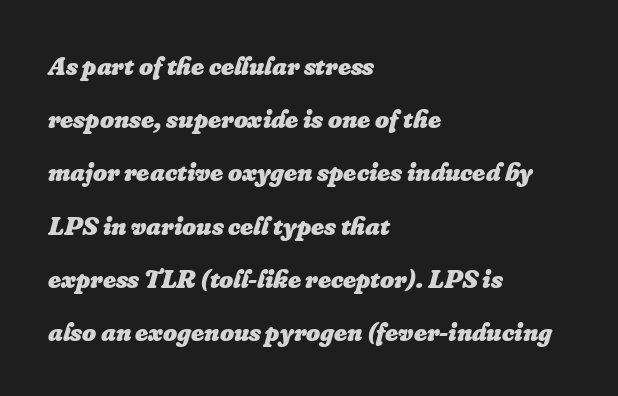
Would a proofreader flag this as italicized? Yes. Standard letterfit; no display-style spreading of the glyphs. The vertical gap from one line to the next is large. I'd describe the lettering as bold — thick and assertive. The foot of each line stays bare and open. Casual observation: everything's shoved over to the left.
